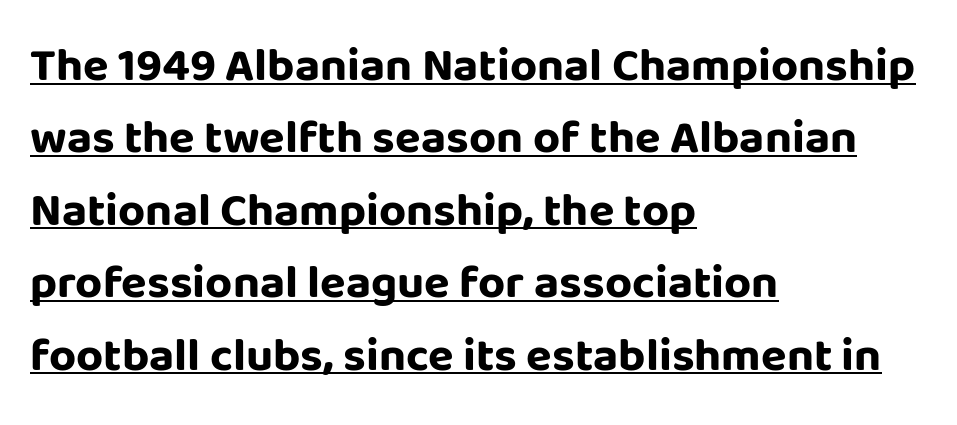
The image shows 47 px bold sans-serif type, upright; set left-aligned, normal line spacing (1.54x), normal letter spacing, underlined; low stroke contrast and a large x-height.
